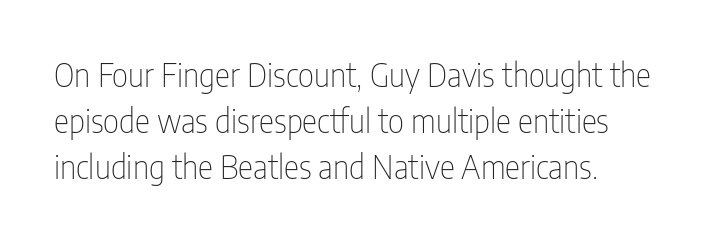
The passage shown is not underscored anywhere. Stem width sits at or under what a default text font uses. Characters follow at the spacing the type designer built in. The glyphs in this specimen are sans serif.
